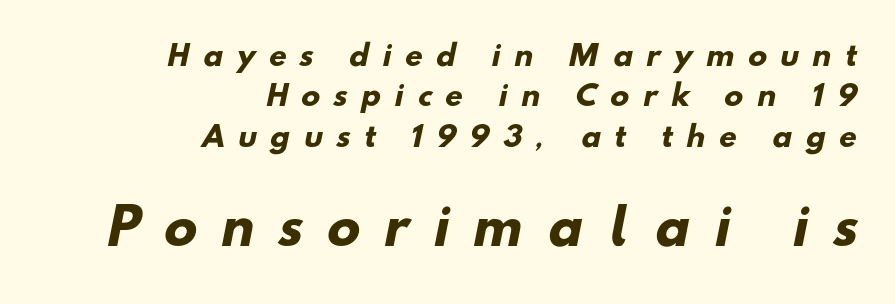
Q: Is the text bold? A: Yes.
Q: Is the typeface a serif or a sans-serif typeface? A: Sans-serif.
Q: Is the text underlined? A: No.
Q: How is the paragraph aligned? A: Right-aligned.
Q: Is the spacing between letters normal or unusually wide? A: Unusually wide.
Q: Is the spacing between lines tight, normal or loose? A: Normal.
Q: Which block of text is set in a larger size, the first (top) or the second (bottom)? A: The second (bottom) one.
Q: Width (condensed, normal, or wide)? A: Normal.
Q: Stroke contrast? A: Low.
Q: x-height? A: Small.
Q: Monospaced? A: No.
